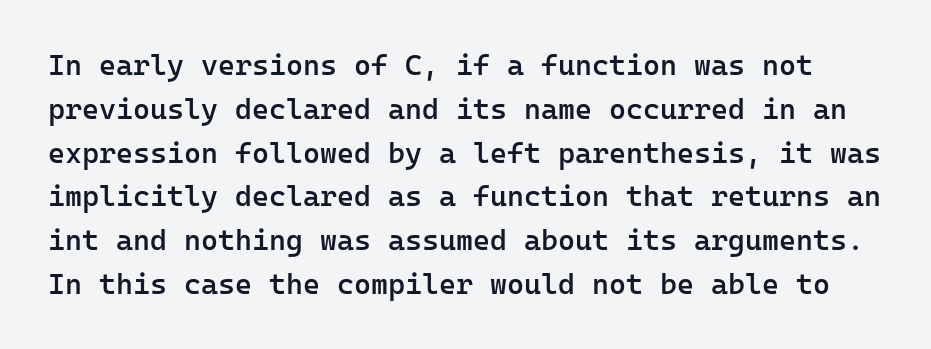
The image shows 29 px semibold sans-serif type, upright, monospaced; set normal line spacing (1.51x), normal letter spacing, not underlined; low stroke contrast and a medium x-height.
